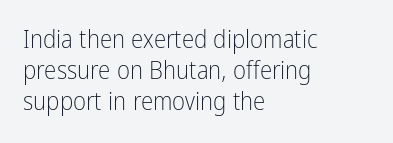
Q: Is the text bold? A: No.
Q: Is the text italic (slanted)? A: No, it is upright.
Q: Is the text underlined? A: No.
Q: How is the paragraph aligned? A: Left-aligned.
Q: Is the spacing between letters normal or unusually wide? A: Normal.
